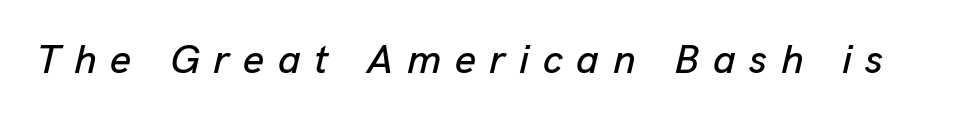
This rendering widens character spacing well past its baseline value. Looks like regular typesetting: each glyph gets only the width it needs. The zone under the glyphs is completely vacant. If you drew a line through each stem, it would be angled.
